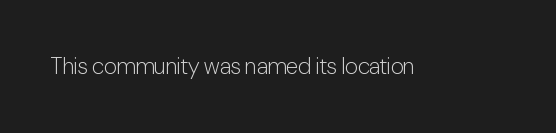
The image shows 23 px text type, upright; set normal letter spacing, not underlined.
